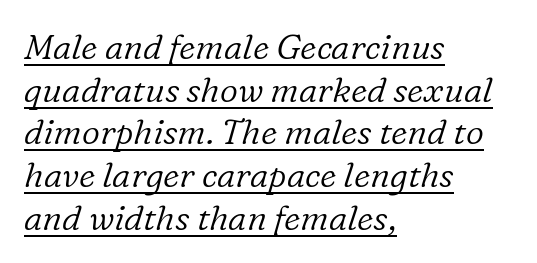
Q: Is the text bold? A: No.
Q: Is the text italic (slanted)? A: Yes, it leans right by about 16 degrees.
Q: Is the typeface a serif or a sans-serif typeface? A: Serif.
Q: Is the text underlined? A: Yes.
Q: How is the paragraph aligned? A: Left-aligned.
Q: Is the spacing between letters normal or unusually wide? A: Normal.
Q: Width (condensed, normal, or wide)? A: Normal.
Q: Stroke contrast? A: Low.
Q: x-height? A: Medium.
Q: Monospaced? A: No.
